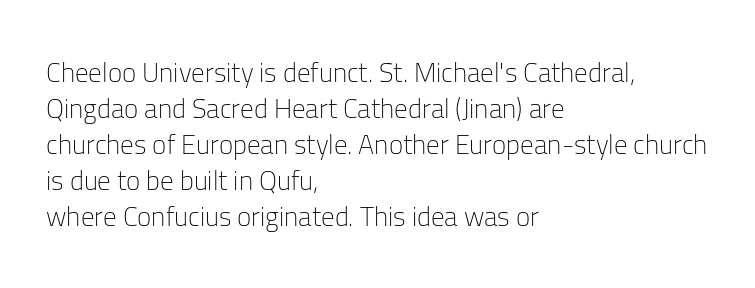
{"italic": "no", "bold": "no", "underline": "no", "align": "left", "line_spacing": "normal", "line_spacing_ratio": 1.33, "letter_spacing": "normal", "letter_spacing_em": 0.0, "glyph_px": 27}
